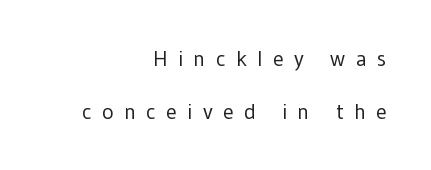
These glyphs show unthickened strokes, regular width or finer. The designer dialed line spacing up above the default. The foot of each line stays bare and open. Short note: letters widely spaced.
